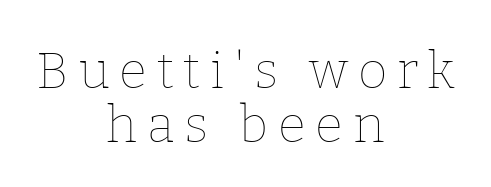
The image shows 51 px thin type, upright; set centered, tight line spacing (1.06x), not underlined; low stroke contrast and a medium x-height.
